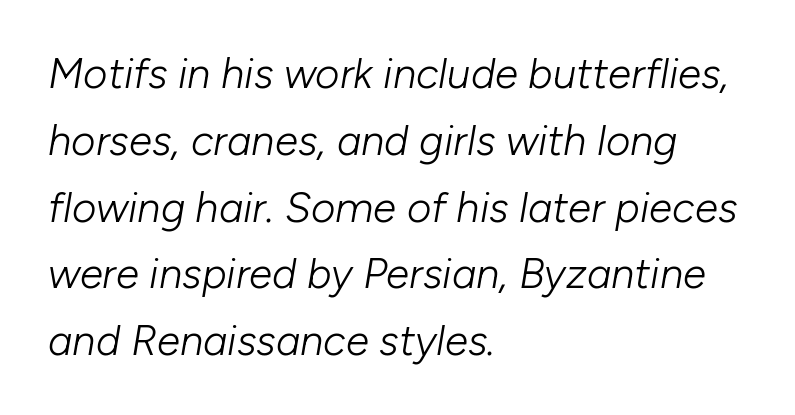
Q: Is the text bold? A: No.
Q: Is the text italic (slanted)? A: Yes, it leans right by about 10 degrees.
Q: Is the text underlined? A: No.
Q: How is the paragraph aligned? A: Left-aligned.
Q: Is the spacing between letters normal or unusually wide? A: Normal.
Q: Is the spacing between lines tight, normal or loose? A: Normal.
Q: Width (condensed, normal, or wide)? A: Normal.
Q: Stroke contrast? A: Low.
Q: x-height? A: Medium.
Q: Monospaced? A: No.
